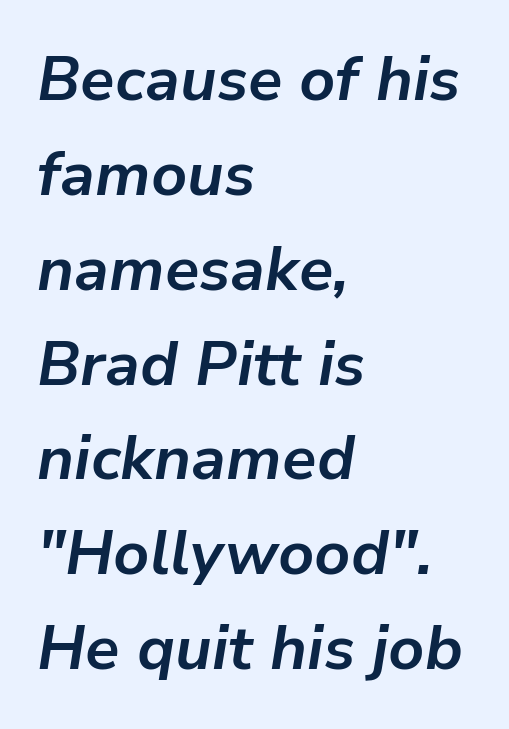
The image shows 62 px bold type, italic (leaning right); set left-aligned, normal line spacing (1.53x), normal letter spacing, not underlined; low stroke contrast and a medium x-height.
